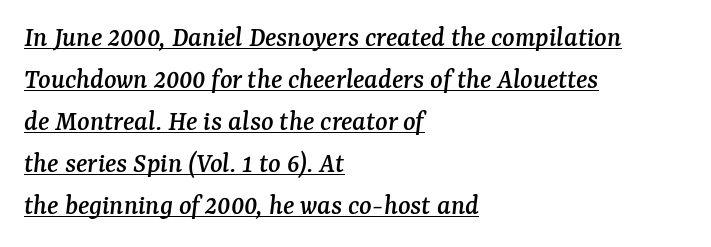
Q: Is the text italic (slanted)? A: Yes, it leans right by about 7 degrees.
Q: Is the typeface a serif or a sans-serif typeface? A: Serif.
Q: Is the text underlined? A: Yes.
Q: How is the paragraph aligned? A: Left-aligned.
Q: Is the spacing between letters normal or unusually wide? A: Normal.
Q: Is the spacing between lines tight, normal or loose? A: Normal.
Q: Width (condensed, normal, or wide)? A: Normal.
Q: Stroke contrast? A: Medium.
Q: x-height? A: Medium.
Q: Monospaced? A: No.
